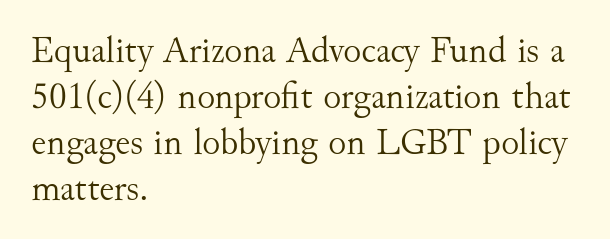
Q: Is the text bold? A: No.
Q: Is the text italic (slanted)? A: No, it is upright.
Q: Is the typeface a serif or a sans-serif typeface? A: Serif.
Q: Is the text underlined? A: No.
Q: How is the paragraph aligned? A: Left-aligned.
Q: Is the spacing between letters normal or unusually wide? A: Normal.
Q: Width (condensed, normal, or wide)? A: Normal.
Q: Stroke contrast? A: Medium.
Q: x-height? A: Small.
Q: Monospaced? A: No.
